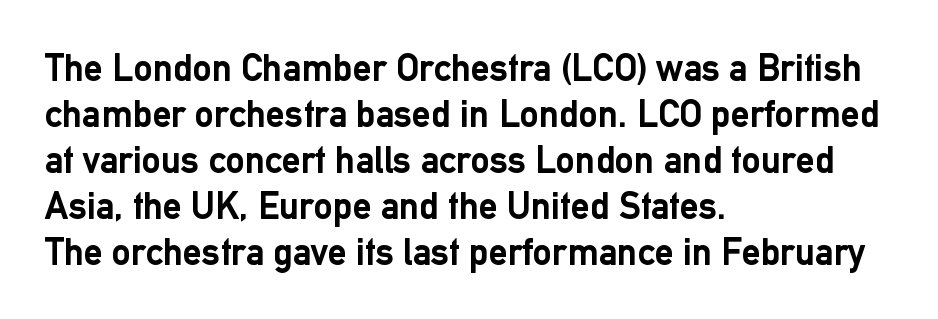
Serifs: no, the terminals of the letterforms are clean. Do the characters align in a grid? No, the font is proportional. Line beginnings align vertically; line endings do not. Default kerning and tracking; the words read as compact shapes. In terms of posture, this sample is upright. Set as a true bold cut, around the 700 mark.
